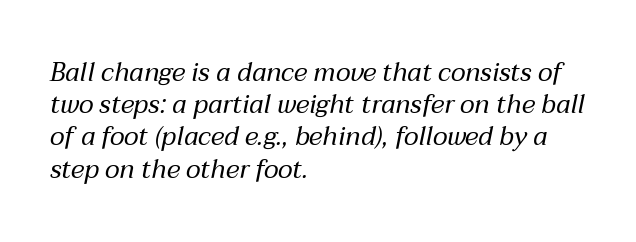
Leftover space on each line is placed entirely after the last word. Anything drawn beneath the words? Only blank space. The letters sit at their default tracking, neither squeezed nor spread. It's the slanting kind of type. The strokes carry an ordinary text weight at most.
